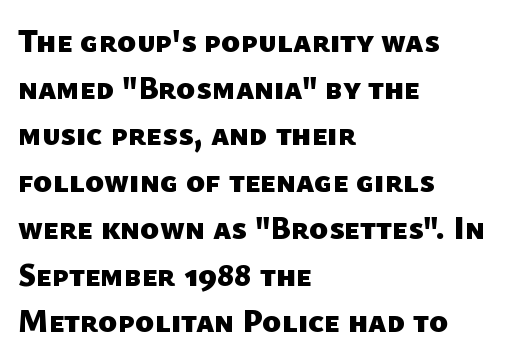
Here the designer chose a conventional face with non-uniform glyph widths. Nope, no serifs anywhere on these letters. The letters sit at their default tracking, neither squeezed nor spread. Vertically, the passage feels balanced, rows spaced as you'd expect. The rag falls on the right side of this text block. The characters look thick and weighty, a clear bold.
